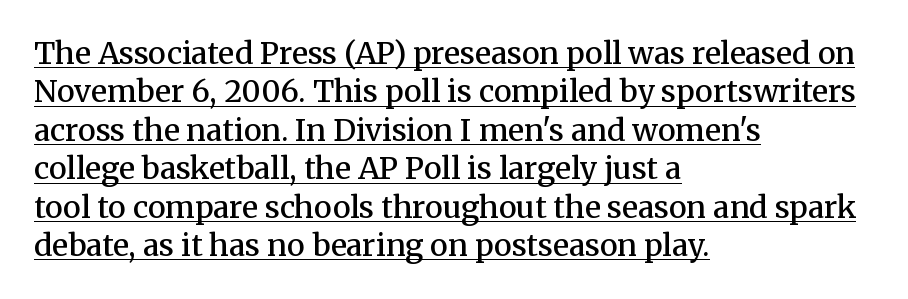
The image shows 30 px semibold serif type, upright; set left-aligned, normal line spacing (1.28x), normal letter spacing, underlined; medium stroke contrast and a medium x-height.
